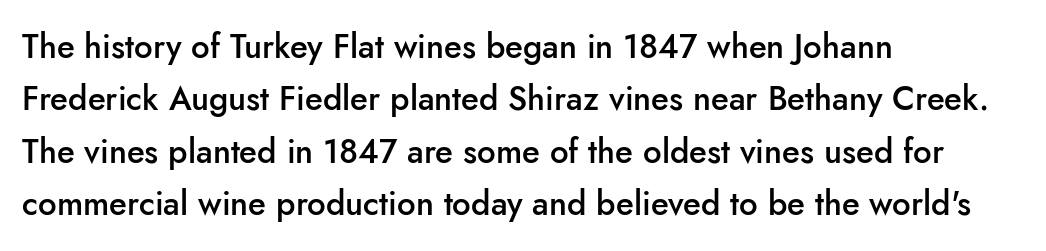
A fair bit of extra ink — the face is semibold, not bold. Check the space under the baseline: it is left empty. This sample uses plain, unmodified letter spacing. Vertical spacing — default.
